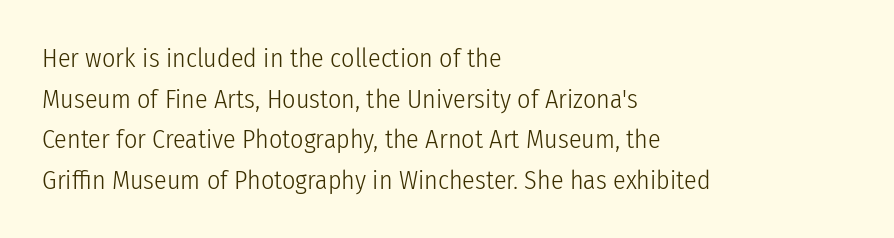
{"italic": "no", "bold": "no", "underline": "no", "align": "left", "line_spacing": "normal", "line_spacing_ratio": 1.56, "letter_spacing": "normal", "letter_spacing_em": 0.0, "glyph_px": 26}
